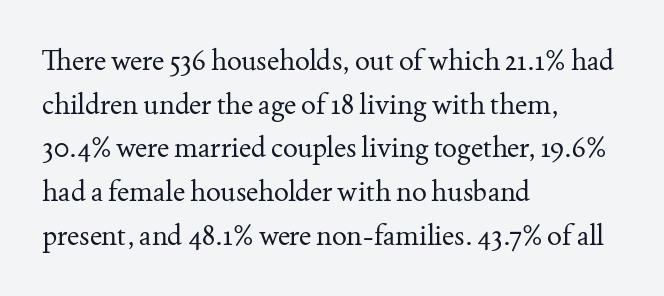
{"serif": "yes", "italic": "no", "bold": "no", "weight": "regular", "width": "normal", "stroke_contrast": "medium", "x_height": "small", "monospaced": "no", "underline": "no", "align": "left", "line_spacing": "normal", "line_spacing_ratio": 1.56, "letter_spacing": "normal", "letter_spacing_em": 0.0, "glyph_px": 28}
